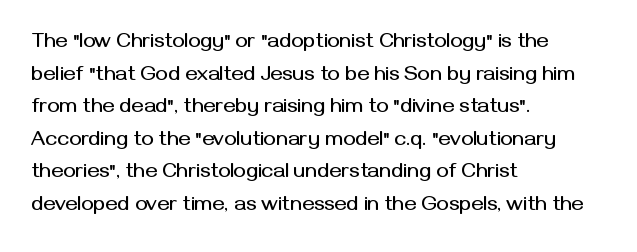
{"italic": "no", "underline": "no", "align": "left", "line_spacing": "normal", "line_spacing_ratio": 1.55, "letter_spacing": "normal", "letter_spacing_em": 0.0, "glyph_px": 21}
